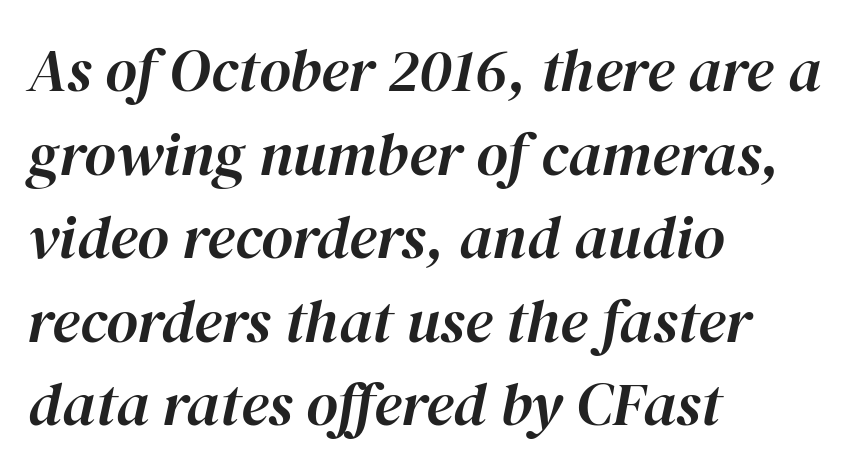
The image shows 61 px text type, italic (leaning right); set left-aligned, normal line spacing (1.37x), normal letter spacing, not underlined; high stroke contrast and a medium x-height.
